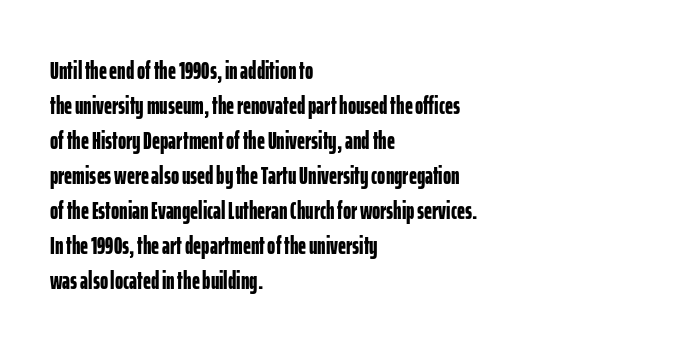
Q: Is the text bold? A: Yes.
Q: Is the text italic (slanted)? A: No, it is upright.
Q: Is the text underlined? A: No.
Q: How is the paragraph aligned? A: Left-aligned.
Q: Is the spacing between letters normal or unusually wide? A: Normal.
Q: Is the spacing between lines tight, normal or loose? A: Normal.
